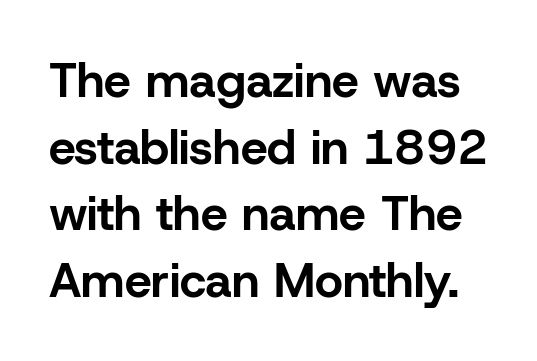
Does the lettering tilt? It doesn't — this is upright. The space between consecutive lines is moderate. Does extra space separate the letters? No, they use regular spacing. Summary of weight: heavy, a full bold.
